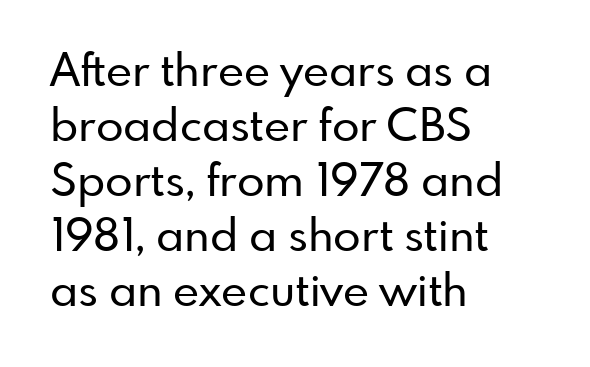
There is no visible air inserted between adjacent glyphs. The rag falls on the right side of this text block. The strip under each line holds only bare page. The typeface chosen for these lines omits serifs. Designer's note — italics off, roman on. Do the characters align in a grid? No, the font is proportional.
